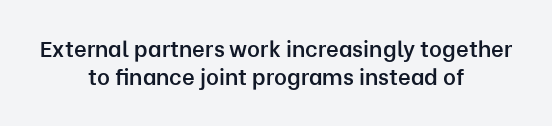
Decoration check: the copy has no underline. Firm but not heavy-handed strokes: this text is semibold. In terms of posture, this sample is upright. The passage shown stacks its lines at a standard gap. Neither beginnings nor endings align; midpoints do.
